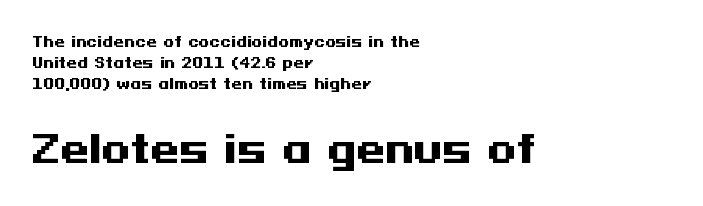
Plain, unruled lines of type. The more generous point size was reserved for the lower chunk. The paragraph shown leans on its left margin. The passage shown stacks its lines at a standard gap.
